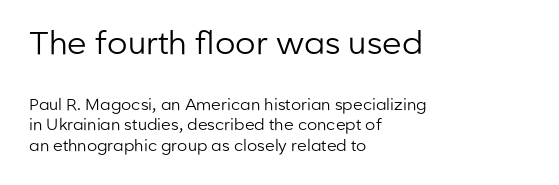
The image shows 32 px regular-weight sans-serif type, upright; set left-aligned, normal line spacing (1.31x), normal letter spacing, not underlined; the first (top) block is 2.0x larger; low stroke contrast and a medium x-height.
